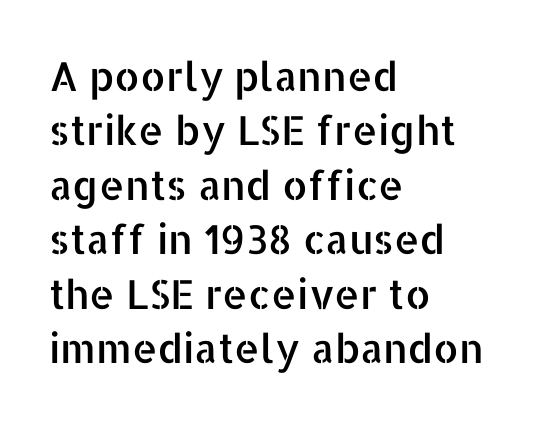
The image shows 40 px sans-serif type, upright; set left-aligned, normal line spacing (1.36x), normal letter spacing, not underlined; low stroke contrast and a medium x-height.
